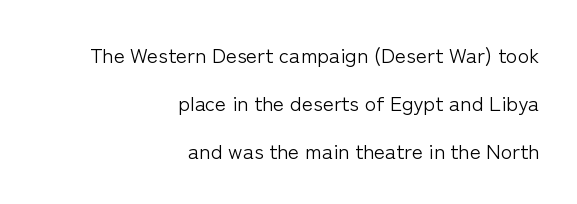
{"italic": "no", "bold": "no", "underline": "no", "align": "right", "line_spacing": "loose", "line_spacing_ratio": 2.28, "letter_spacing": "normal", "letter_spacing_em": 0.0, "glyph_px": 21}
